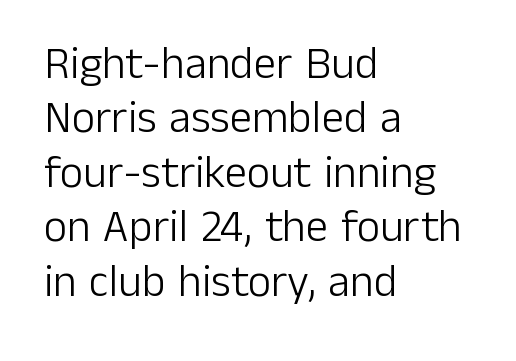
The image shows 45 px light sans-serif type, upright; set left-aligned, line spacing 1.21x, normal letter spacing, not underlined; low stroke contrast and a medium x-height.
